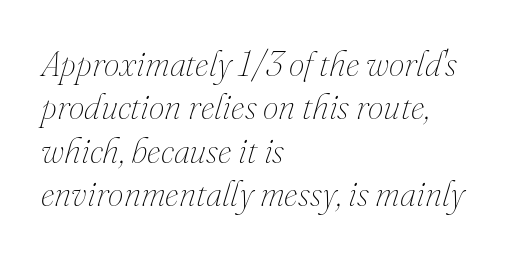
The letters are slanted; this is an italic face. The zone under the glyphs is completely vacant. Ink coverage per letter is moderate at most. Spacing verdict: proportional, widths tailored to each character. Alignment: flush left. Look at the tracking — it's just the regular setting, nothing added.
